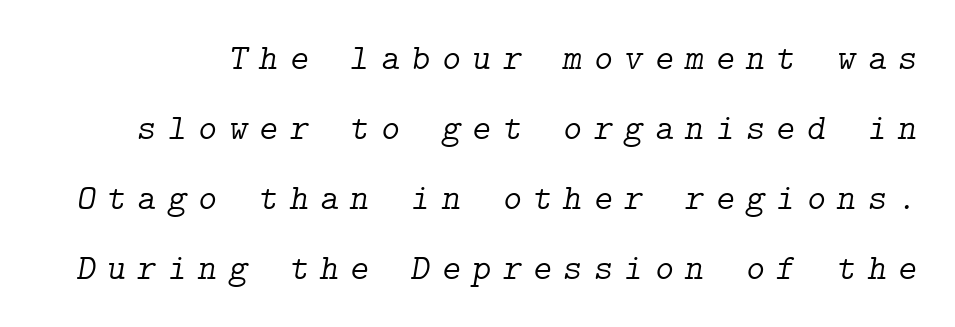
The image shows 36 px light serif type, italic (leaning right); set loose line spacing (1.94x), unusually wide letter spacing (+0.32 em), not underlined; low stroke contrast and a medium x-height.
